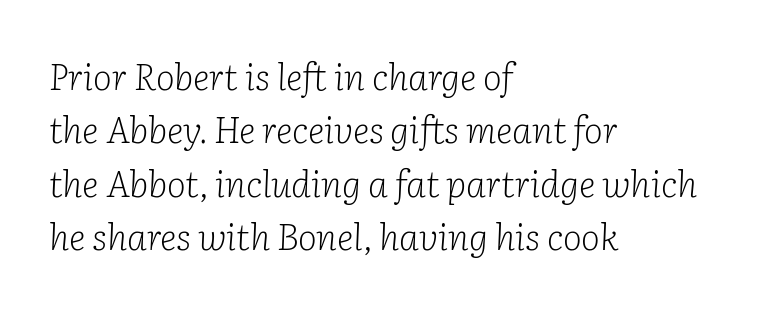
The image shows 36 px light serif type, italic (leaning right); set left-aligned, normal line spacing (1.48x), normal letter spacing, not underlined; low stroke contrast and a medium x-height.
